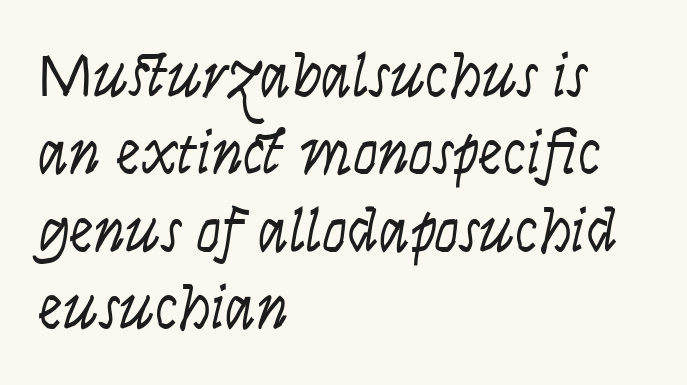
Q: Is the text bold? A: No.
Q: Is the text italic (slanted)? A: Yes, it leans right by about 9 degrees.
Q: Is the text underlined? A: No.
Q: How is the paragraph aligned? A: Left-aligned.
Q: Is the spacing between letters normal or unusually wide? A: Normal.
Q: Is the spacing between lines tight, normal or loose? A: Normal.
Q: Width (condensed, normal, or wide)? A: Condensed.
Q: Stroke contrast? A: Low.
Q: x-height? A: Large.
Q: Monospaced? A: No.
